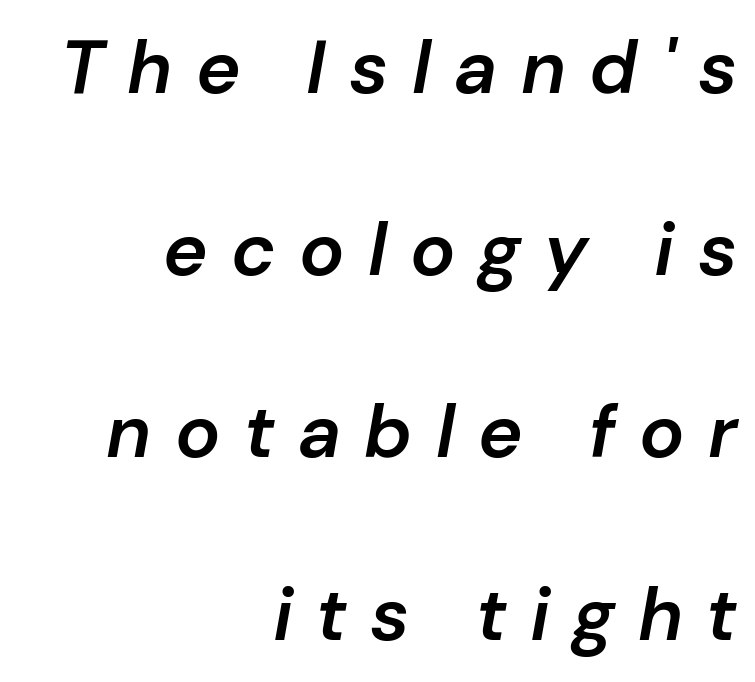
Q: Is the text bold? A: Semi-bold.
Q: Is the text italic (slanted)? A: Yes, it leans right by about 10 degrees.
Q: Is the text underlined? A: No.
Q: How is the paragraph aligned? A: Right-aligned.
Q: Is the spacing between letters normal or unusually wide? A: Unusually wide.
Q: Is the spacing between lines tight, normal or loose? A: Loose.
Q: Width (condensed, normal, or wide)? A: Normal.
Q: Stroke contrast? A: Low.
Q: x-height? A: Medium.
Q: Monospaced? A: No.
